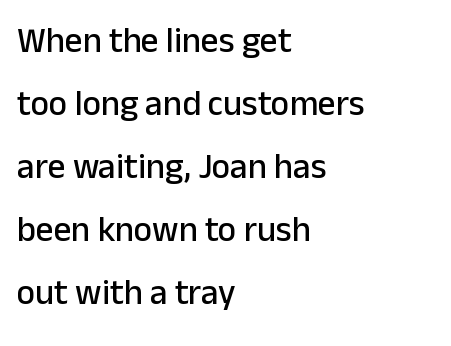
The strip under each line holds only bare page. Spacing verdict: proportional, widths tailored to each character. Each word holds together tightly as a unit, with standard inter-letter gaps. The lettering stays uniformly vertical, giving the passage a roman look.
